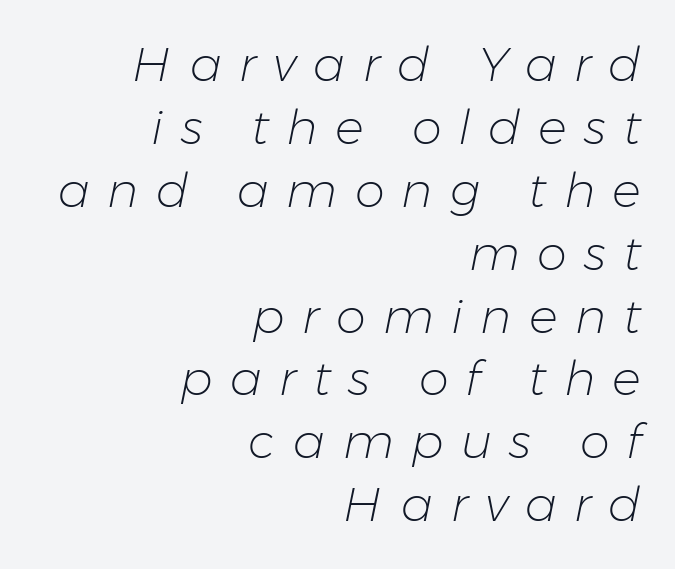
Q: Is the text bold? A: No.
Q: Is the text italic (slanted)? A: Yes, it leans right by about 11 degrees.
Q: Is the text underlined? A: No.
Q: How is the paragraph aligned? A: Right-aligned.
Q: Is the spacing between letters normal or unusually wide? A: Unusually wide.
Q: Is the spacing between lines tight, normal or loose? A: Normal.
Q: Width (condensed, normal, or wide)? A: Normal.
Q: Stroke contrast? A: Low.
Q: x-height? A: Medium.
Q: Monospaced? A: No.
